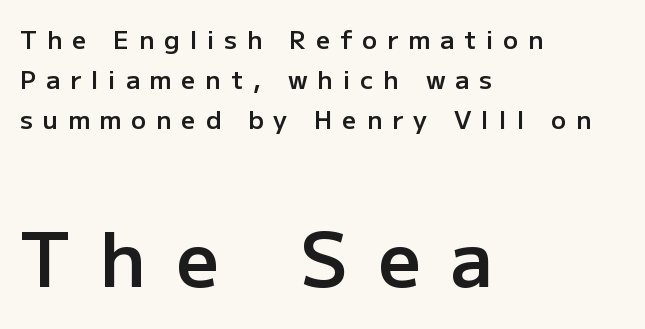
The image shows 75 px semibold sans-serif type, upright; set left-aligned, normal line spacing (1.6x), unusually wide letter spacing (+0.4 em), not underlined; the second (bottom) block is 3.0x larger; low stroke contrast and a medium x-height.
